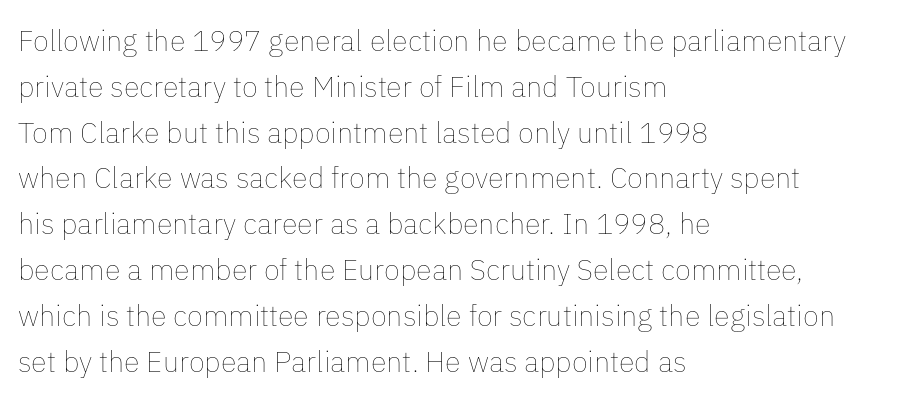
Q: Is the text bold? A: No.
Q: Is the text italic (slanted)? A: No, it is upright.
Q: Is the text underlined? A: No.
Q: How is the paragraph aligned? A: Left-aligned.
Q: Is the spacing between letters normal or unusually wide? A: Normal.
Q: Is the spacing between lines tight, normal or loose? A: Normal.
Q: Width (condensed, normal, or wide)? A: Normal.
Q: Stroke contrast? A: Low.
Q: x-height? A: Medium.
Q: Monospaced? A: No.
